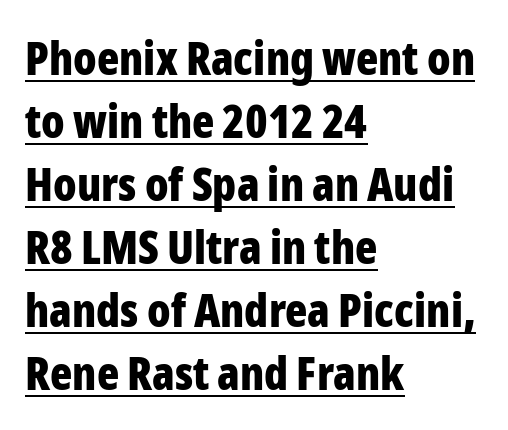
The image shows 46 px bold, condensed sans-serif type, upright; set left-aligned, normal line spacing (1.37x), normal letter spacing, underlined; low stroke contrast and a medium x-height.
